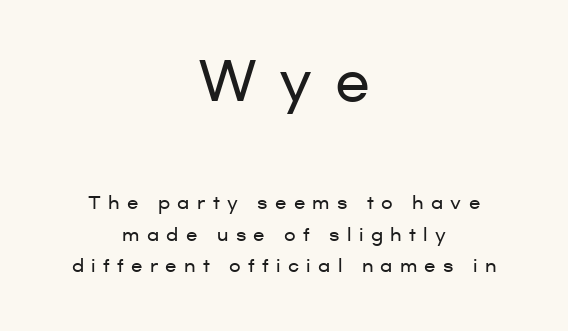
The image shows 52 px wide sans-serif type, upright; set centered, line spacing 1.87x, unusually wide letter spacing (+0.43 em), not underlined; the first (top) block is 3.06x larger; low stroke contrast and a medium x-height.
